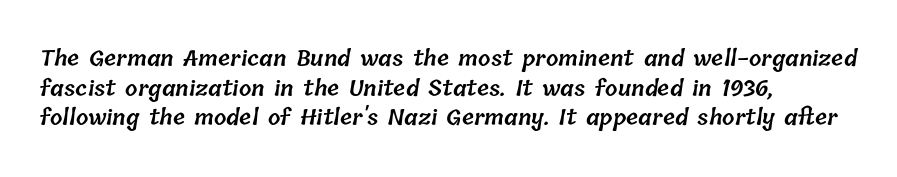
The image shows 22 px text type; set left-aligned, normal line spacing (1.35x), normal letter spacing, not underlined.
